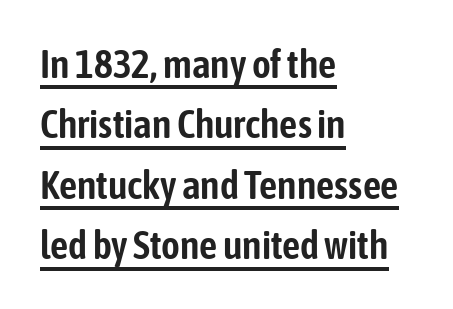
The image shows 40 px condensed sans-serif type, upright; set left-aligned, normal line spacing (1.51x), normal letter spacing, underlined; low stroke contrast and a medium x-height.
